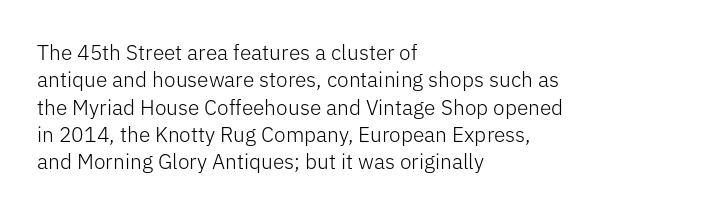
Reading down the block, your eye returns to a fixed left position each line. The weight tops out at a normal text grade. Interline gaps are of average width in this sample. The letters sit at their default tracking, neither squeezed nor spread.
